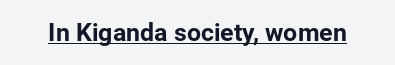
You can tell it's not italic because the verticals are truly vertical. Honestly, the letter spacing is just normal — you wouldn't notice it. Students, observe the line beneath the letters — that is underlining.
